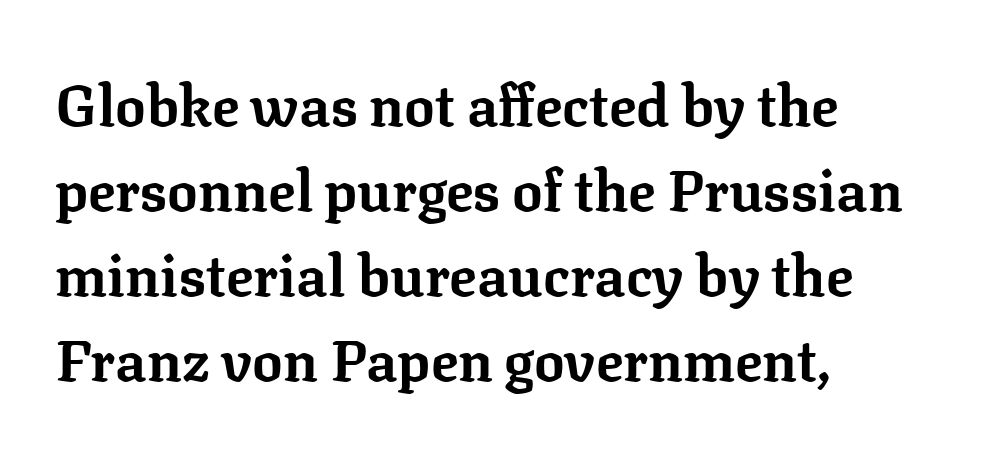
Q: Is the text bold? A: Yes.
Q: Is the text italic (slanted)? A: No, it is upright.
Q: Is the typeface a serif or a sans-serif typeface? A: Serif.
Q: Is the text underlined? A: No.
Q: How is the paragraph aligned? A: Left-aligned.
Q: Is the spacing between letters normal or unusually wide? A: Normal.
Q: Is the spacing between lines tight, normal or loose? A: Normal.
Q: Width (condensed, normal, or wide)? A: Normal.
Q: Stroke contrast? A: Low.
Q: x-height? A: Medium.
Q: Monospaced? A: No.
